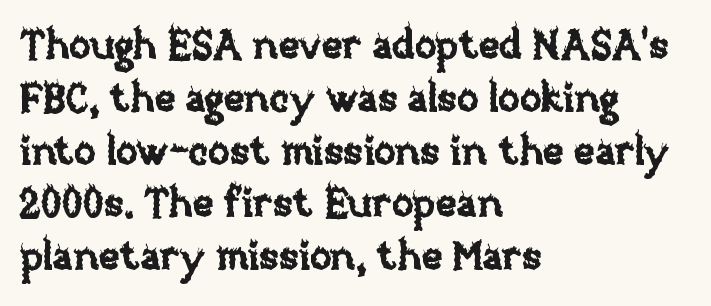
Q: Is the text italic (slanted)? A: No, it is upright.
Q: Is the text underlined? A: No.
Q: How is the paragraph aligned? A: Left-aligned.
Q: Is the spacing between letters normal or unusually wide? A: Normal.
Q: Is the spacing between lines tight, normal or loose? A: Normal.
Q: Width (condensed, normal, or wide)? A: Normal.
Q: Stroke contrast? A: Low.
Q: x-height? A: Large.
Q: Monospaced? A: No.
